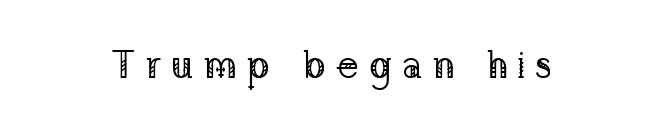
{"serif": "yes", "italic": "no", "bold": "no", "weight": "regular", "width": "normal", "stroke_contrast": "low", "x_height": "medium", "monospaced": "no", "underline": "no", "letter_spacing": "wide", "letter_spacing_em": 0.25, "glyph_px": 38}
